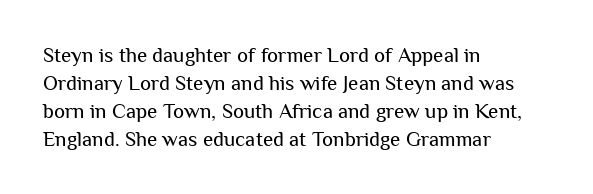
The paragraph has a hard left edge and a soft right edge. Rows of type keep a routine distance in the vertical direction. The letters sit at their default tracking, neither squeezed nor spread. Posture: vertical.
